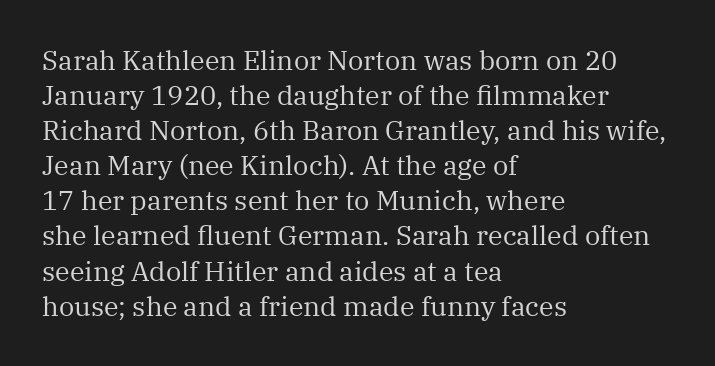
Q: Is the text bold? A: No.
Q: Is the text italic (slanted)? A: No, it is upright.
Q: Is the text underlined? A: No.
Q: How is the paragraph aligned? A: Left-aligned.
Q: Is the spacing between letters normal or unusually wide? A: Normal.
Q: Is the spacing between lines tight, normal or loose? A: Normal.
